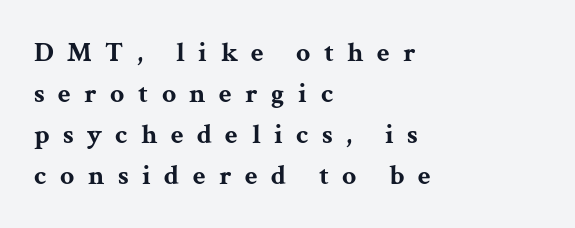
Q: Is the text bold? A: Yes.
Q: Is the text italic (slanted)? A: No, it is upright.
Q: Is the typeface a serif or a sans-serif typeface? A: Serif.
Q: Is the text underlined? A: No.
Q: How is the paragraph aligned? A: Left-aligned.
Q: Is the spacing between letters normal or unusually wide? A: Unusually wide.
Q: Is the spacing between lines tight, normal or loose? A: Normal.
Q: Width (condensed, normal, or wide)? A: Wide.
Q: Stroke contrast? A: Medium.
Q: x-height? A: Medium.
Q: Monospaced? A: No.
